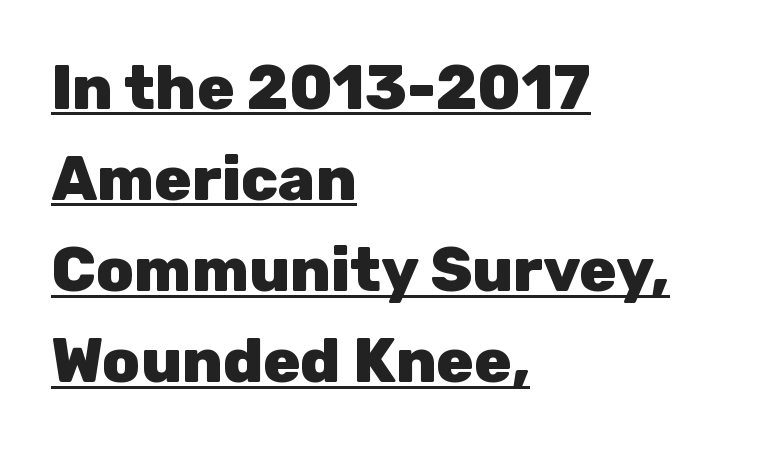
Unlike italic type, these characters show no tilt at all. These lines carry a lot of weight — the face is fully bold. Proportional: the letters do not fall into vertical columns. Each new line begins a customary step beneath the previous one. Layout note: lines flush left.
